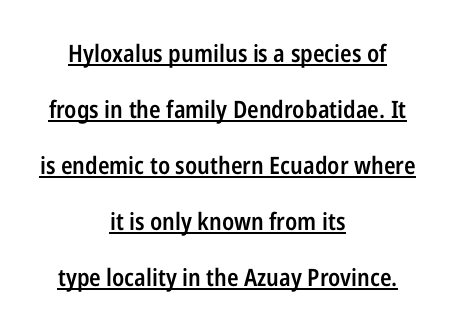
Students, observe the line beneath the letters — that is underlining. I'd describe the lettering as semibold — firm but not a full bold. No extra tracking has been applied to these lines. Rows of type keep a wide berth in the vertical direction. Is the block centered? Yes — each line is placed symmetrically about the middle. Style check: upright.
